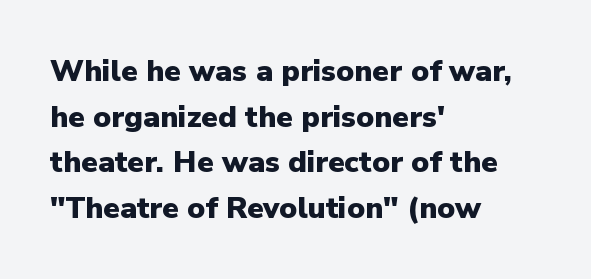
The image shows 30 px heavy sans-serif type, upright; set left-aligned, normal line spacing (1.52x), normal letter spacing, not underlined; low stroke contrast and a medium x-height.
